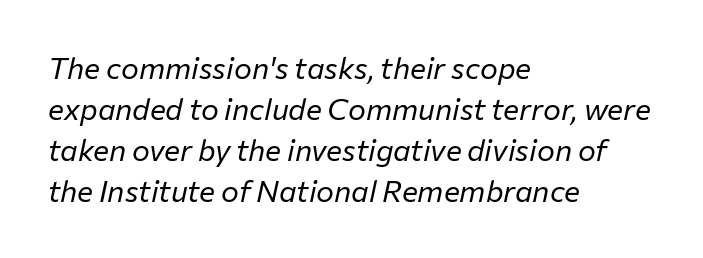
Q: Is the text bold? A: No.
Q: Is the text italic (slanted)? A: Yes, it leans right by about 12 degrees.
Q: Is the text underlined? A: No.
Q: How is the paragraph aligned? A: Left-aligned.
Q: Is the spacing between letters normal or unusually wide? A: Normal.
Q: Is the spacing between lines tight, normal or loose? A: Normal.
Q: Width (condensed, normal, or wide)? A: Normal.
Q: Stroke contrast? A: Low.
Q: x-height? A: Medium.
Q: Monospaced? A: No.
